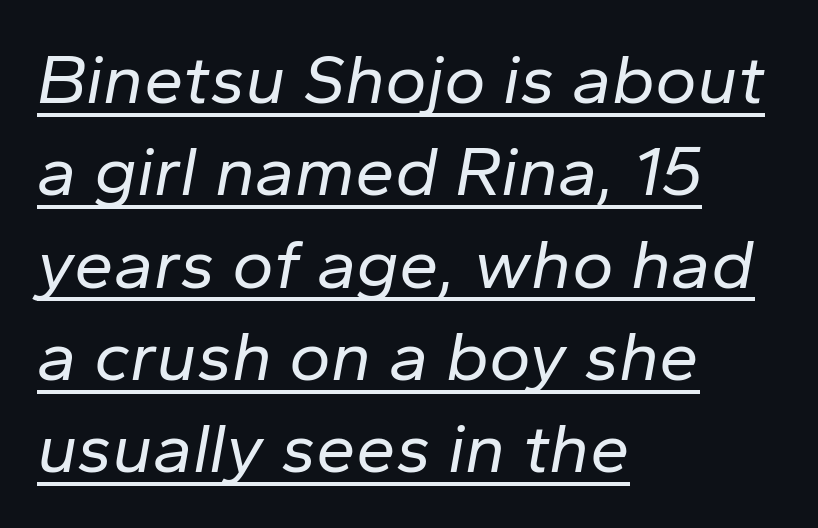
Designer's note — italics engaged. The letters advance in unequal steps, a hallmark of proportional type. This rendering leaves character spacing at its baseline value. Reading down the block, your eye returns to a fixed left position each line.
